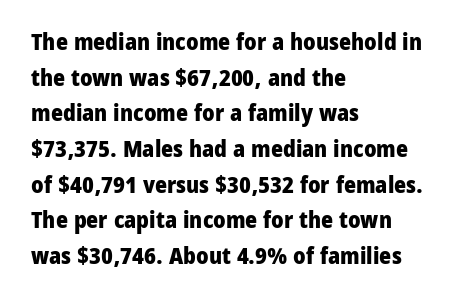
The image shows 23 px bold type, upright; set left-aligned, normal line spacing (1.55x), normal letter spacing, not underlined.
